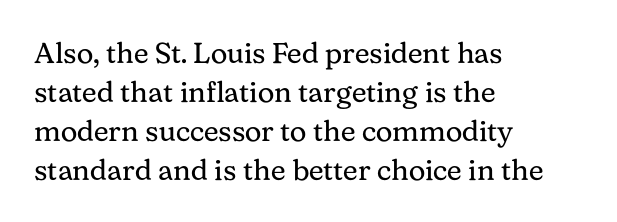
{"serif": "yes", "italic": "no", "bold": "no", "weight": "regular", "width": "normal", "stroke_contrast": "medium", "x_height": "medium", "monospaced": "no", "underline": "no", "align": "left", "line_spacing": "normal", "line_spacing_ratio": 1.34, "letter_spacing": "normal", "letter_spacing_em": 0.0, "glyph_px": 29}
